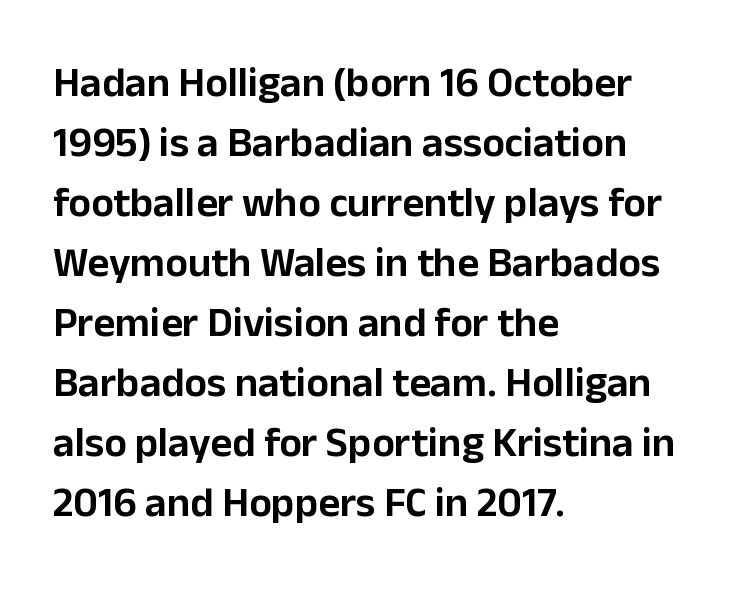
Examine the stroke ends and you'll find no serifs. Standard letterfit; no display-style spreading of the glyphs. Think of a printed novel: that variable character pitch is what you see here. One-word summary of the alignment: left.
